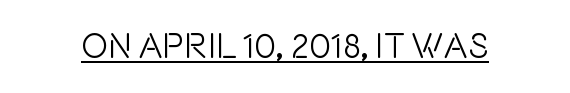
Q: Is the text italic (slanted)? A: No, it is upright.
Q: Is the typeface a serif or a sans-serif typeface? A: Sans-serif.
Q: Is the text underlined? A: Yes.
Q: Is the spacing between letters normal or unusually wide? A: Normal.
Q: Width (condensed, normal, or wide)? A: Condensed.
Q: x-height? A: Large.
Q: Monospaced? A: No.
